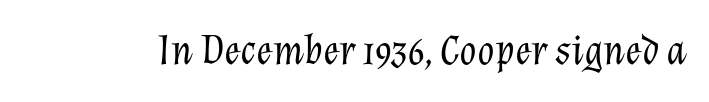
{"italic": "yes", "lean": "right", "slant_degrees": 12, "bold": "no", "weight": "light", "width": "normal", "stroke_contrast": "low", "x_height": "medium", "monospaced": "no", "underline": "no", "letter_spacing": "normal", "letter_spacing_em": 0.0, "glyph_px": 44}
